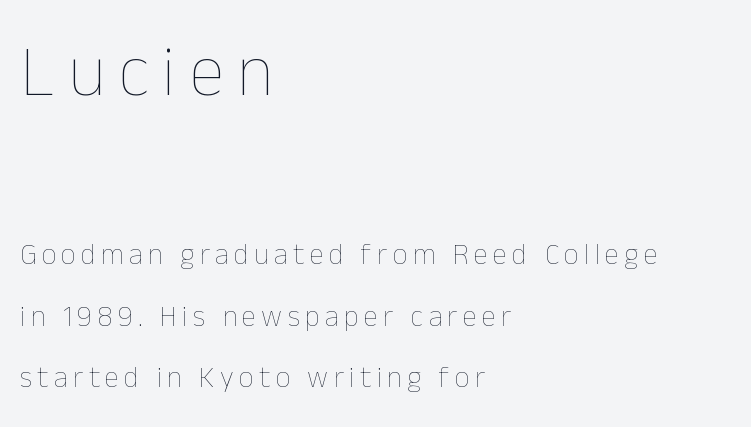
The emphasis by scale lands on block number one, above. The letters stand upright; this is a roman face. These lines are rendered in a variable-pitch font. Is the stroke heavy? The answer is a plain regular-or-lighter. Typeset ragged right — the left edge is the straight one. No word sits above an underline.
